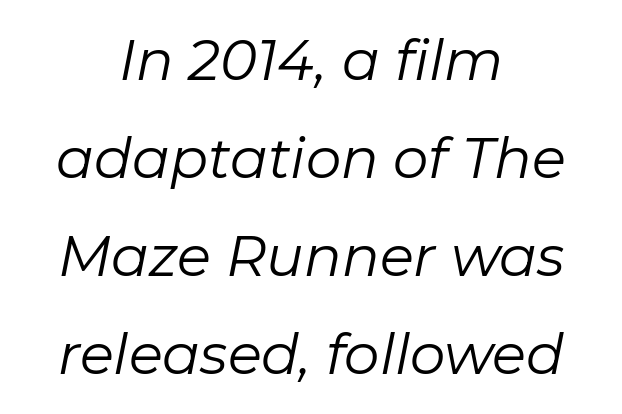
Q: Is the text bold? A: No.
Q: Is the text italic (slanted)? A: Yes, it leans right by about 11 degrees.
Q: Is the text underlined? A: No.
Q: How is the paragraph aligned? A: Centered.
Q: Is the spacing between letters normal or unusually wide? A: Normal.
Q: Width (condensed, normal, or wide)? A: Normal.
Q: Stroke contrast? A: Low.
Q: x-height? A: Medium.
Q: Monospaced? A: No.
